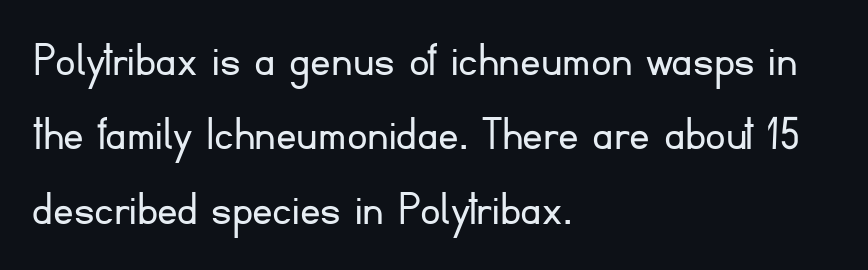
The image shows 51 px light sans-serif type, upright; set left-aligned, normal line spacing (1.46x), normal letter spacing, not underlined; low stroke contrast and a small x-height.
